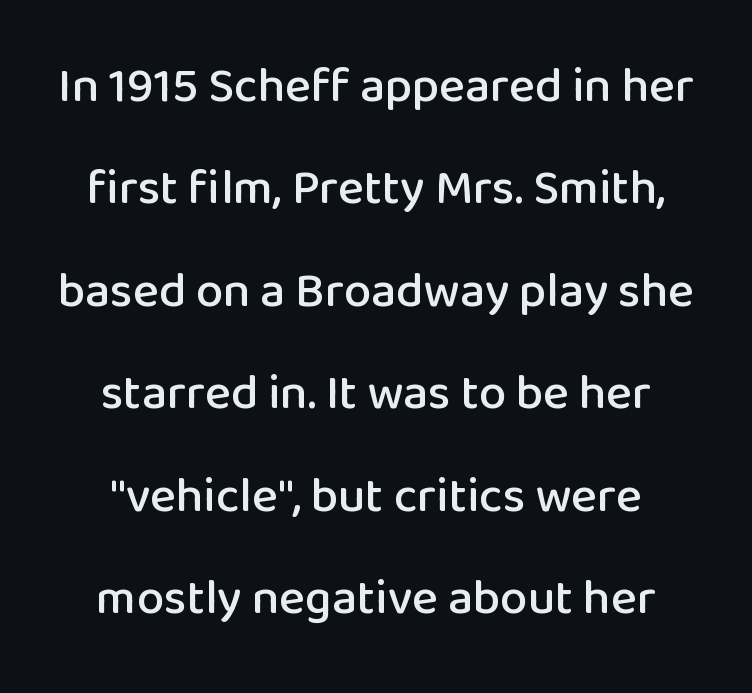
The image shows 49 px sans-serif type, upright; set centered, loose line spacing (2.09x), normal letter spacing, not underlined; low stroke contrast and a medium x-height.
